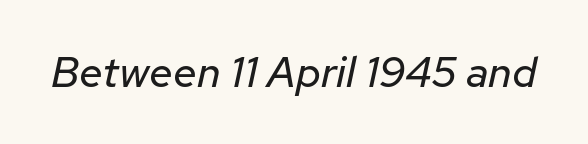
Q: Is the text bold? A: No.
Q: Is the text italic (slanted)? A: Yes, it leans right by about 12 degrees.
Q: Is the text underlined? A: No.
Q: Is the spacing between letters normal or unusually wide? A: Normal.
Q: Width (condensed, normal, or wide)? A: Normal.
Q: Stroke contrast? A: Low.
Q: x-height? A: Medium.
Q: Monospaced? A: No.
